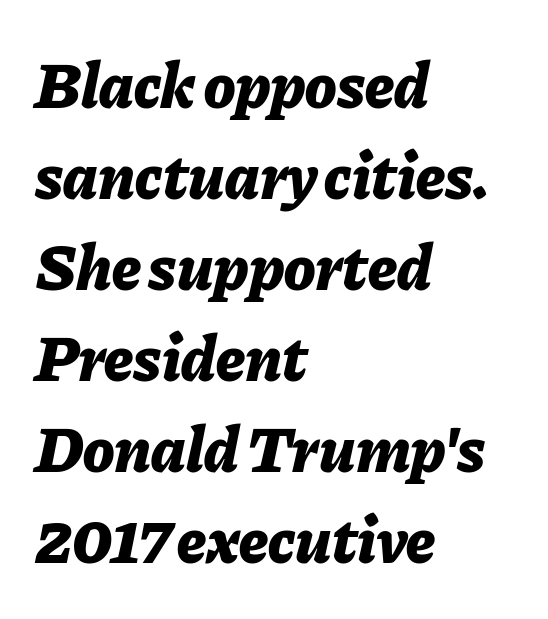
The image shows 65 px bold type, italic (leaning right); set left-aligned, normal line spacing (1.4x), normal letter spacing, not underlined; low stroke contrast and a medium x-height.
